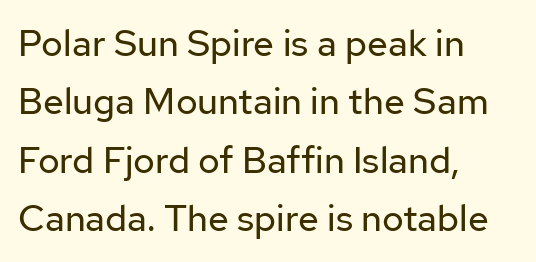
The image shows 37 px regular-weight sans-serif type, upright; set left-aligned, normal line spacing (1.58x), normal letter spacing, not underlined; low stroke contrast and a medium x-height.
